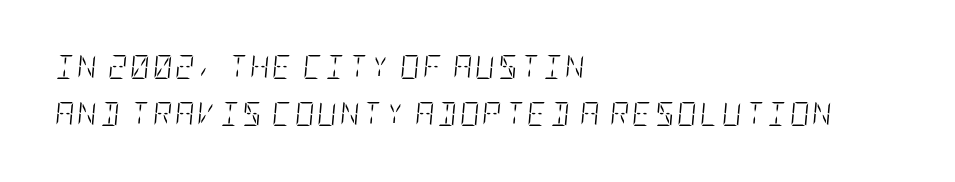
Q: Is the text bold? A: No.
Q: Is the text italic (slanted)? A: Yes, it leans right by about 5 degrees.
Q: Is the text underlined? A: No.
Q: How is the paragraph aligned? A: Left-aligned.
Q: Is the spacing between lines tight, normal or loose? A: Loose.
